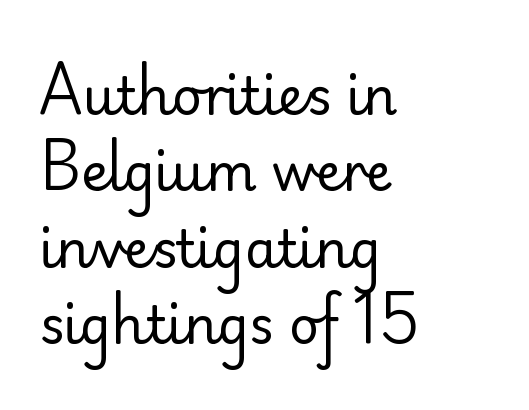
{"serif": "no", "italic": "no", "bold": "no", "weight": "regular", "width": "normal", "stroke_contrast": "low", "x_height": "small", "monospaced": "no", "underline": "no", "align": "left", "line_spacing": "normal", "line_spacing_ratio": 1.47, "letter_spacing": "normal", "letter_spacing_em": 0.0, "glyph_px": 52}
